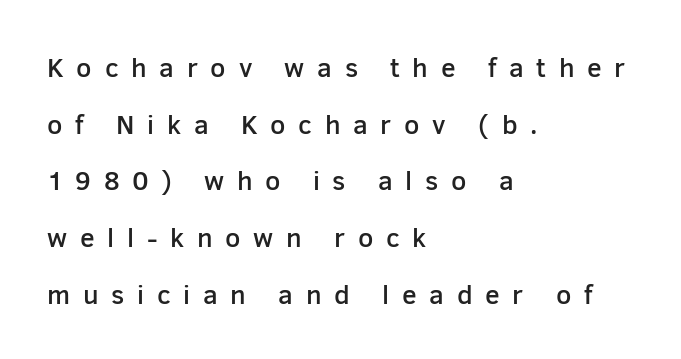
{"italic": "no", "bold": "semi", "underline": "no", "align": "left", "line_spacing": "loose", "line_spacing_ratio": 2.1, "letter_spacing": "wide", "letter_spacing_em": 0.47, "glyph_px": 27}
